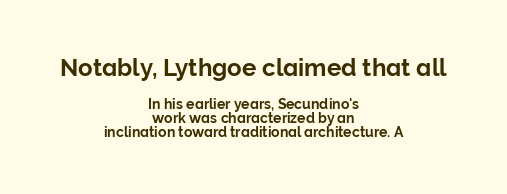
Q: Is the text italic (slanted)? A: No, it is upright.
Q: Is the text underlined? A: No.
Q: How is the paragraph aligned? A: Centered.
Q: Is the spacing between letters normal or unusually wide? A: Normal.
Q: Is the spacing between lines tight, normal or loose? A: Tight.
Q: Which block of text is set in a larger size, the first (top) or the second (bottom)? A: The first (top) one.
